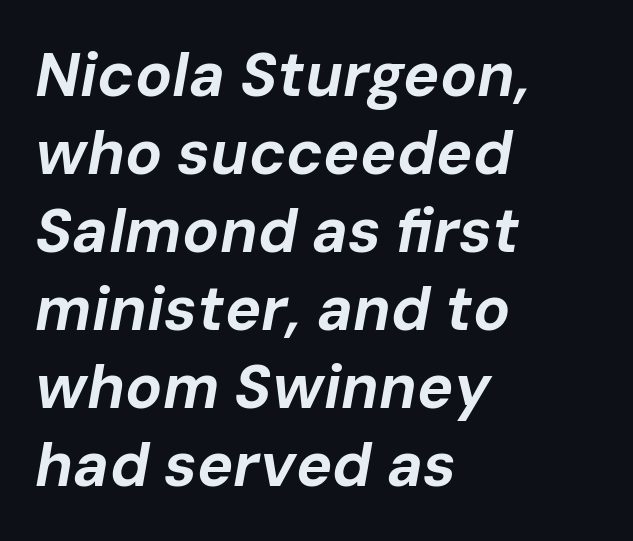
The image shows 61 px bold type, italic (leaning right); set left-aligned, normal line spacing (1.28x), normal letter spacing, not underlined; low stroke contrast and a medium x-height.
